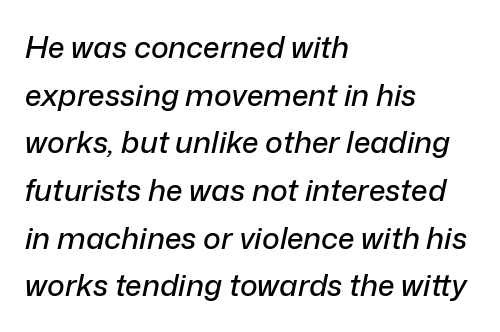
Q: Is the text italic (slanted)? A: Yes, it leans right by about 12 degrees.
Q: Is the text underlined? A: No.
Q: How is the paragraph aligned? A: Left-aligned.
Q: Is the spacing between letters normal or unusually wide? A: Normal.
Q: Is the spacing between lines tight, normal or loose? A: Normal.
Q: Width (condensed, normal, or wide)? A: Normal.
Q: Stroke contrast? A: Low.
Q: x-height? A: Medium.
Q: Monospaced? A: No.
